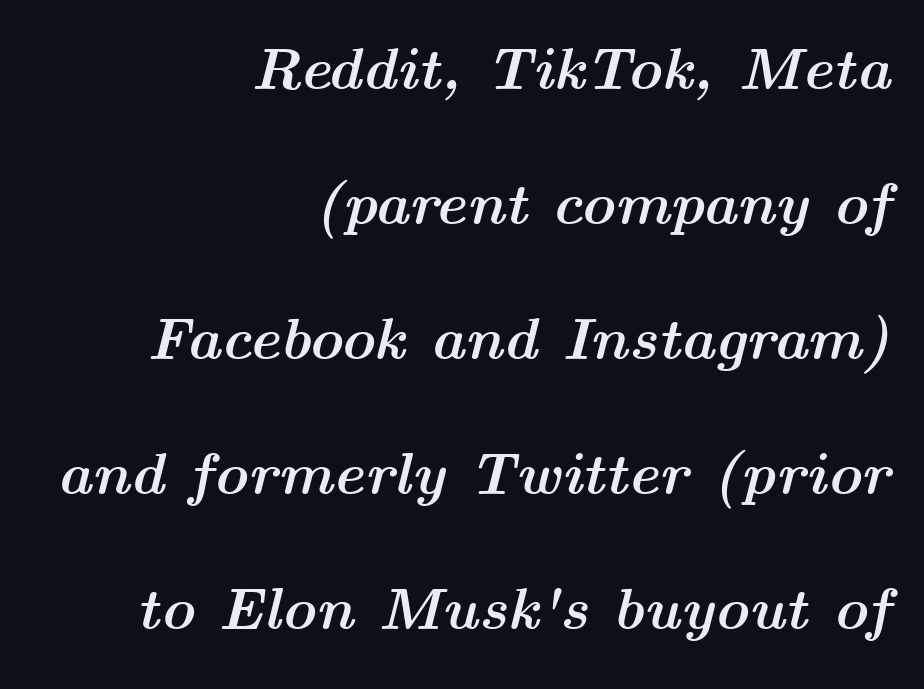
The image shows 59 px semibold, wide type, italic (leaning right); set right-aligned, loose line spacing (2.29x), normal letter spacing, not underlined; medium stroke contrast and a medium x-height.
